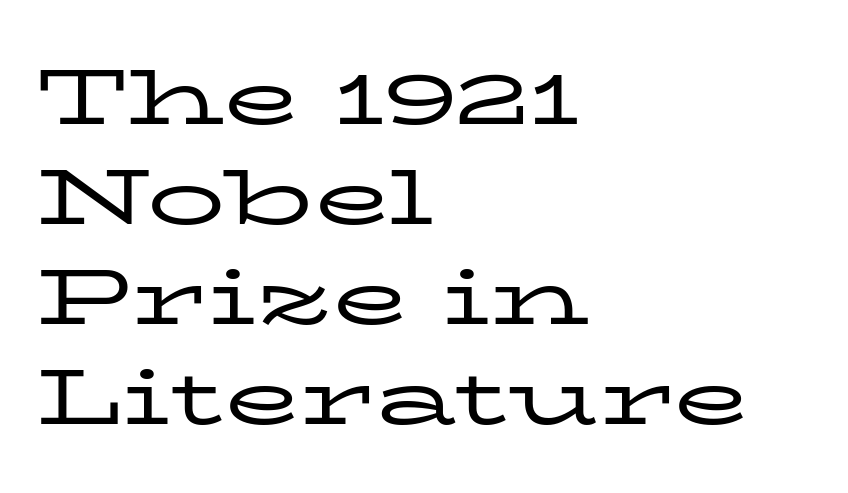
The image shows 78 px regular-weight, wide serif type, upright; set left-aligned, normal line spacing (1.28x), normal letter spacing, not underlined; low stroke contrast and a medium x-height.
